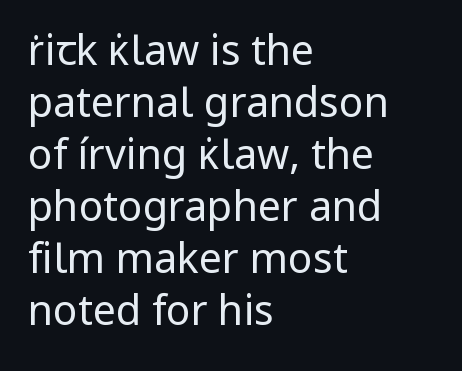
Q: Is the text bold? A: No.
Q: Is the text italic (slanted)? A: No, it is upright.
Q: Is the typeface a serif or a sans-serif typeface? A: Sans-serif.
Q: Is the text underlined? A: No.
Q: How is the paragraph aligned? A: Left-aligned.
Q: Is the spacing between letters normal or unusually wide? A: Normal.
Q: Is the spacing between lines tight, normal or loose? A: Normal.
Q: Width (condensed, normal, or wide)? A: Normal.
Q: Stroke contrast? A: Low.
Q: x-height? A: Medium.
Q: Monospaced? A: No.
